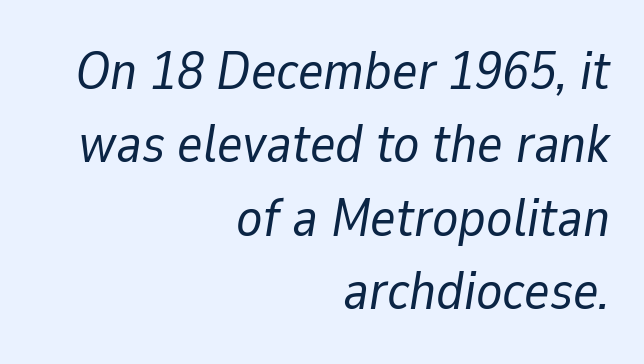
{"italic": "yes", "lean": "right", "slant_degrees": 9, "bold": "no", "weight": "regular", "width": "normal", "stroke_contrast": "low", "x_height": "medium", "monospaced": "no", "underline": "no", "align": "right", "line_spacing": "normal", "line_spacing_ratio": 1.36, "letter_spacing": "normal", "letter_spacing_em": 0.0, "glyph_px": 54}
